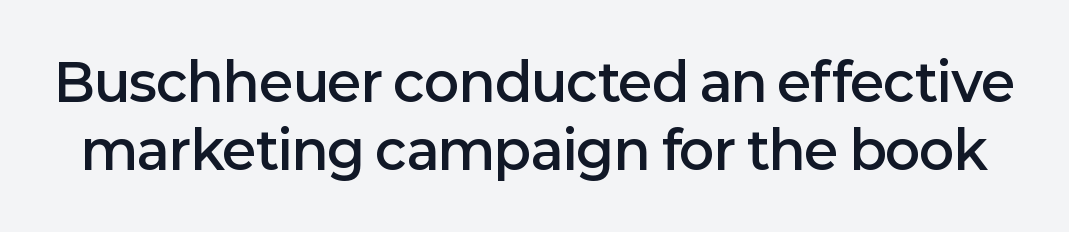
Q: Is the text bold? A: Semi-bold.
Q: Is the text italic (slanted)? A: No, it is upright.
Q: Is the typeface a serif or a sans-serif typeface? A: Sans-serif.
Q: Is the text underlined? A: No.
Q: Is the spacing between letters normal or unusually wide? A: Normal.
Q: Is the spacing between lines tight, normal or loose? A: Normal.
Q: Width (condensed, normal, or wide)? A: Normal.
Q: Stroke contrast? A: Low.
Q: x-height? A: Medium.
Q: Monospaced? A: No.
